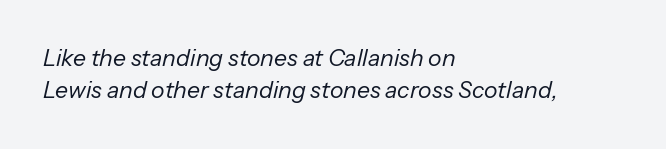
The image shows 23 px text type, italic (leaning right); set left-aligned, normal line spacing (1.4x), normal letter spacing, not underlined.
